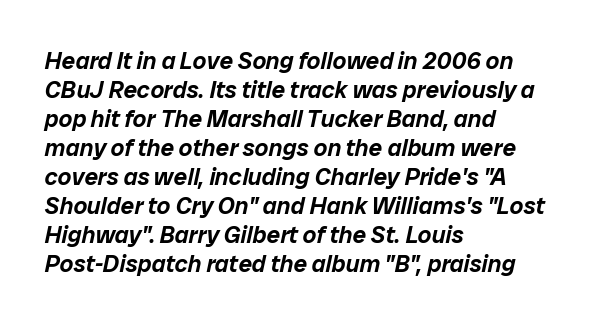
The image shows 24 px text type, italic (leaning right); set left-aligned, line spacing 1.21x, normal letter spacing, not underlined.
